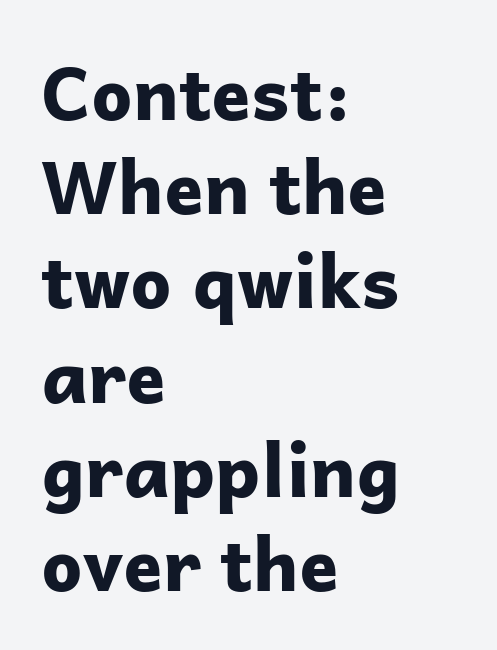
Q: Is the text bold? A: Yes.
Q: Is the text italic (slanted)? A: No, it is upright.
Q: Is the typeface a serif or a sans-serif typeface? A: Sans-serif.
Q: Is the text underlined? A: No.
Q: How is the paragraph aligned? A: Left-aligned.
Q: Is the spacing between letters normal or unusually wide? A: Normal.
Q: Is the spacing between lines tight, normal or loose? A: Normal.
Q: Width (condensed, normal, or wide)? A: Normal.
Q: Stroke contrast? A: Low.
Q: x-height? A: Medium.
Q: Monospaced? A: No.
